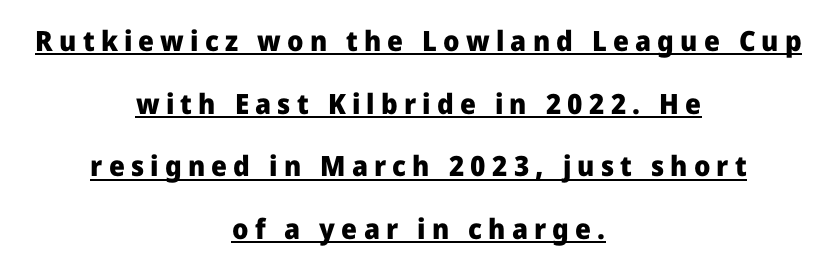
Each glyph is drawn with heavy, bold strokes. Vertical strokes here are truly vertical. The face used here is proportionally spaced, like ordinary book or web type. Each letter's strokes conclude bluntly, with no projecting serifs. A typesetter would call this leading open, well beyond the default. Spacing between characters has been opened up far beyond the box default.
